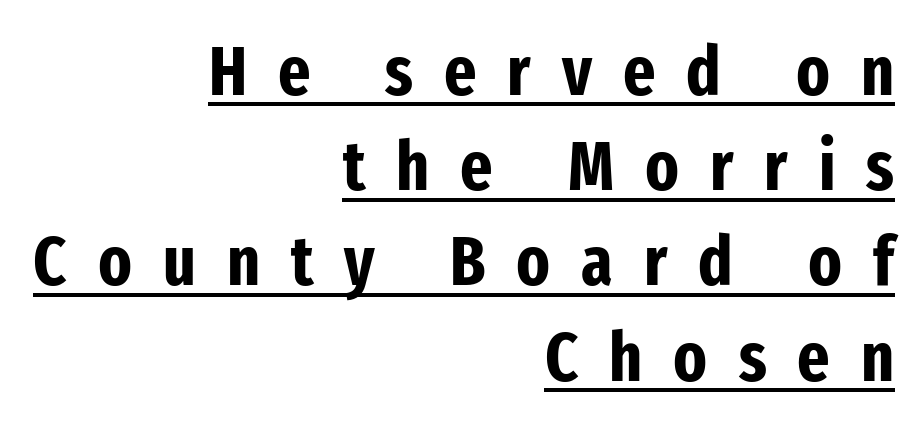
Vertically, the passage feels balanced, rows spaced as you'd expect. The letters are bold, with thick, heavy strokes. A student would call this right alignment; a typographer would say flush right, rag left. Does the lettering tilt? It doesn't — this is upright. Caption: expanded tracking, letters set apart.
